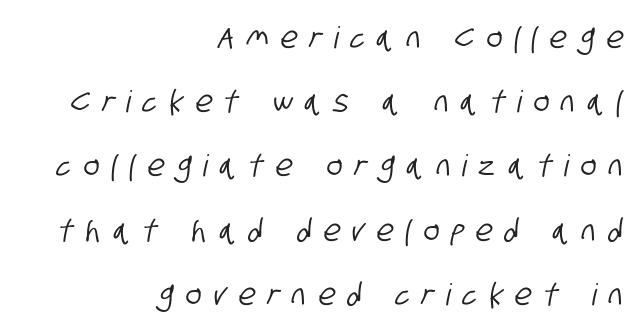
The image shows 30 px condensed sans-serif type; set right-aligned, loose line spacing (2.14x), unusually wide letter spacing (+0.41 em), not underlined; low stroke contrast and a large x-height.
